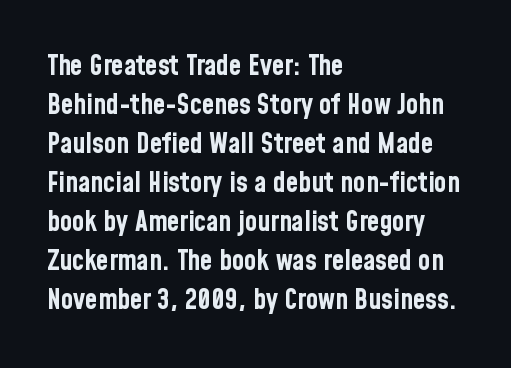
{"serif": "no", "italic": "no", "bold": "yes", "weight": "bold", "width": "condensed", "stroke_contrast": "low", "x_height": "medium", "monospaced": "no", "underline": "no", "align": "left", "line_spacing": "normal", "line_spacing_ratio": 1.39, "letter_spacing": "normal", "letter_spacing_em": 0.0, "glyph_px": 28}
